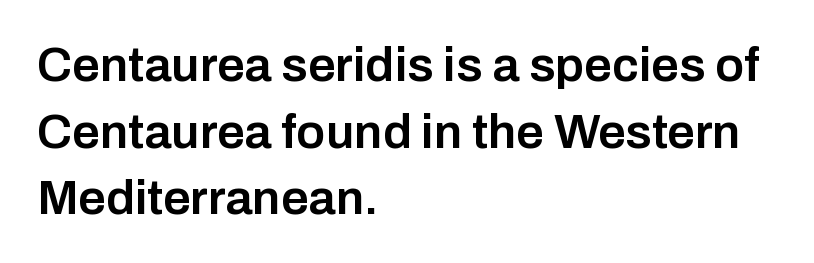
{"serif": "no", "italic": "no", "bold": "semi", "weight": "semibold", "width": "normal", "stroke_contrast": "low", "x_height": "medium", "monospaced": "no", "underline": "no", "align": "left", "line_spacing": "normal", "line_spacing_ratio": 1.36, "letter_spacing": "normal", "letter_spacing_em": 0.0, "glyph_px": 49}
